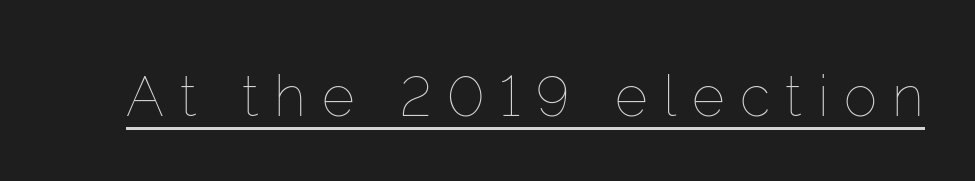
Q: Is the text bold? A: No.
Q: Is the text italic (slanted)? A: No, it is upright.
Q: Is the text underlined? A: Yes.
Q: Is the spacing between letters normal or unusually wide? A: Unusually wide.
Q: Width (condensed, normal, or wide)? A: Normal.
Q: Stroke contrast? A: Low.
Q: x-height? A: Medium.
Q: Monospaced? A: No.
